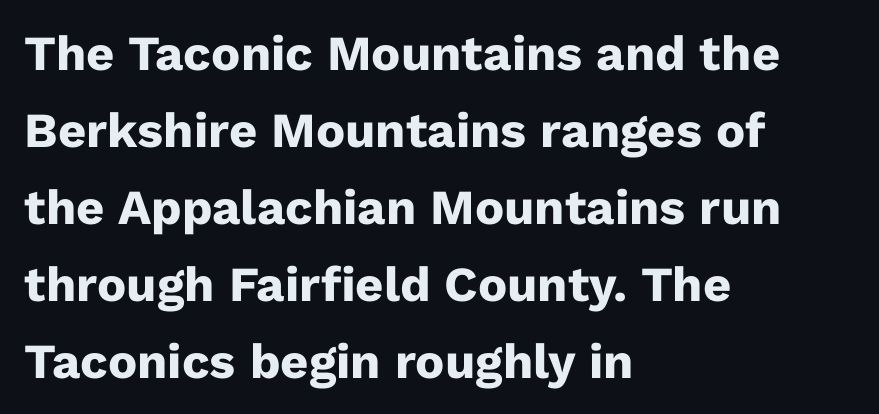
Q: Is the text bold? A: Yes.
Q: Is the text italic (slanted)? A: No, it is upright.
Q: Is the typeface a serif or a sans-serif typeface? A: Sans-serif.
Q: Is the text underlined? A: No.
Q: How is the paragraph aligned? A: Left-aligned.
Q: Is the spacing between letters normal or unusually wide? A: Normal.
Q: Is the spacing between lines tight, normal or loose? A: Normal.
Q: Width (condensed, normal, or wide)? A: Normal.
Q: Stroke contrast? A: Low.
Q: x-height? A: Medium.
Q: Monospaced? A: No.
